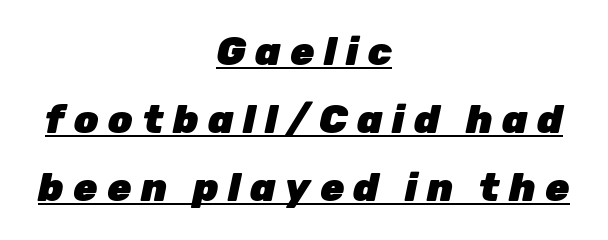
{"italic": "yes", "lean": "right", "slant_degrees": 12, "bold": "yes", "weight": "heavy", "width": "normal", "stroke_contrast": "low", "x_height": "medium", "monospaced": "no", "underline": "yes", "align": "center", "line_spacing_ratio": 1.75, "letter_spacing": "wide", "letter_spacing_em": 0.24, "glyph_px": 39}
